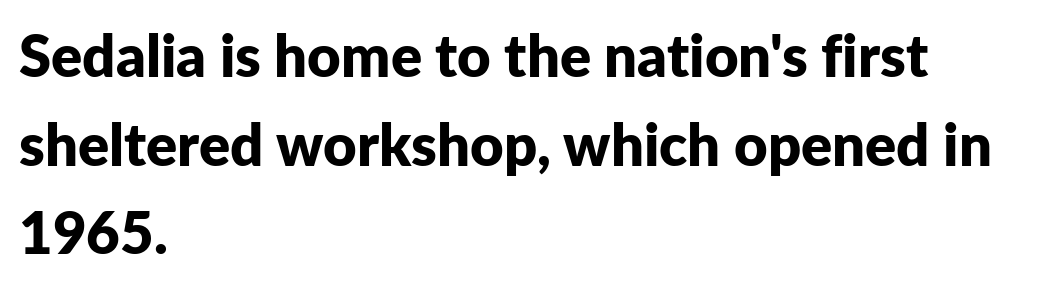
The image shows 58 px bold sans-serif type, upright; set left-aligned, normal line spacing (1.53x), normal letter spacing, not underlined; low stroke contrast and a medium x-height.
